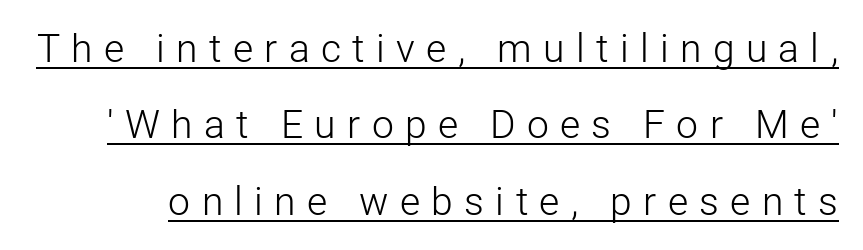
The image shows 39 px light sans-serif type, upright; set loose line spacing (1.96x), unusually wide letter spacing (+0.29 em), underlined; low stroke contrast and a medium x-height.
